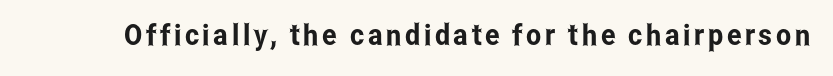
The image shows 29 px condensed sans-serif type, upright; set not underlined; low stroke contrast and a medium x-height.
